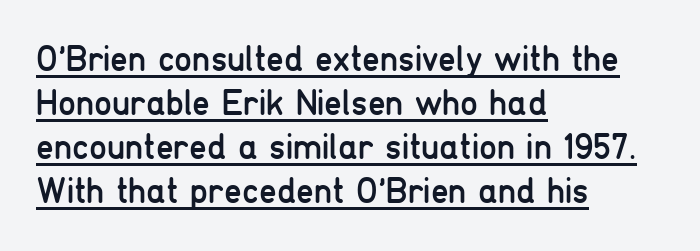
Q: Is the text bold? A: No.
Q: Is the text italic (slanted)? A: No, it is upright.
Q: Is the typeface a serif or a sans-serif typeface? A: Sans-serif.
Q: Is the text underlined? A: Yes.
Q: How is the paragraph aligned? A: Left-aligned.
Q: Is the spacing between letters normal or unusually wide? A: Normal.
Q: Width (condensed, normal, or wide)? A: Condensed.
Q: Stroke contrast? A: Low.
Q: x-height? A: Medium.
Q: Monospaced? A: No.
